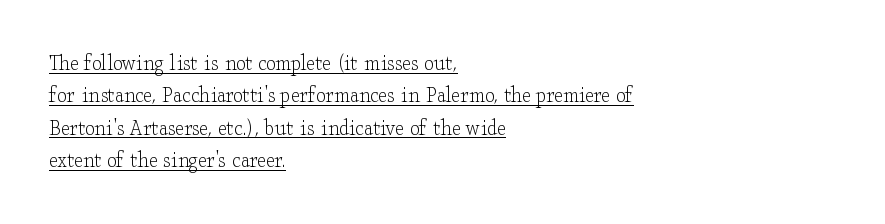
The image shows 24 px text type, upright; set left-aligned, normal line spacing (1.35x), normal letter spacing, underlined.
